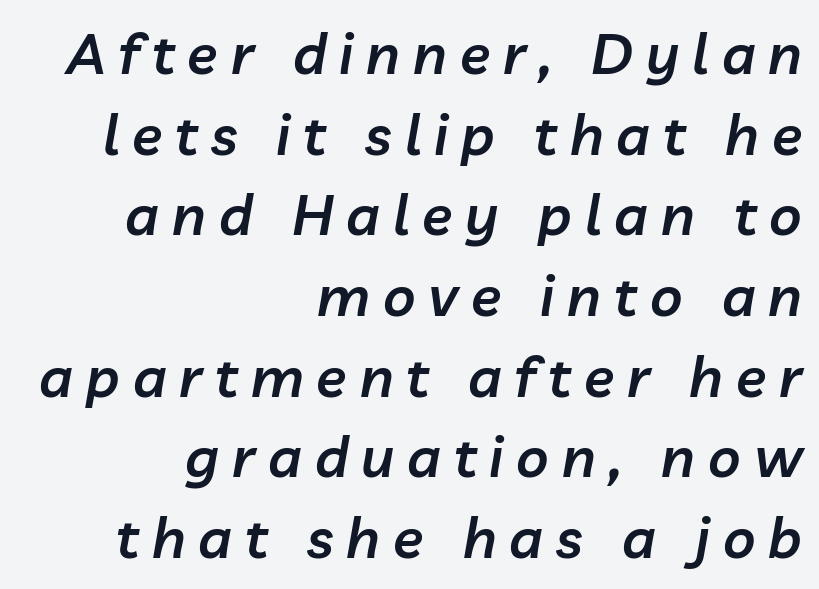
Q: Is the text bold? A: Semi-bold.
Q: Is the text italic (slanted)? A: Yes, it leans right by about 10 degrees.
Q: Is the text underlined? A: No.
Q: How is the paragraph aligned? A: Right-aligned.
Q: Is the spacing between letters normal or unusually wide? A: Unusually wide.
Q: Is the spacing between lines tight, normal or loose? A: Normal.
Q: Width (condensed, normal, or wide)? A: Normal.
Q: Stroke contrast? A: Low.
Q: x-height? A: Medium.
Q: Monospaced? A: No.
